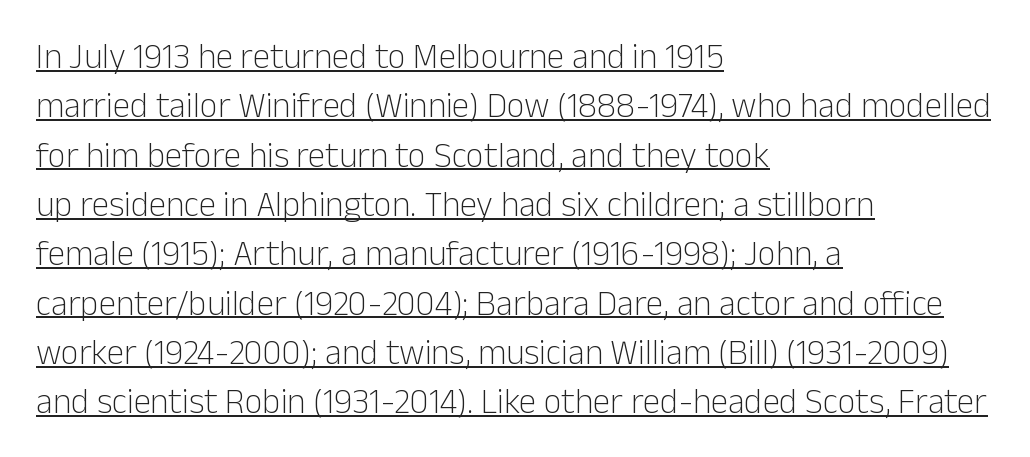
{"serif": "no", "italic": "no", "bold": "no", "weight": "light", "width": "normal", "stroke_contrast": "low", "x_height": "medium", "monospaced": "no", "underline": "yes", "align": "left", "line_spacing": "normal", "line_spacing_ratio": 1.41, "letter_spacing": "normal", "letter_spacing_em": 0.0, "glyph_px": 35}
